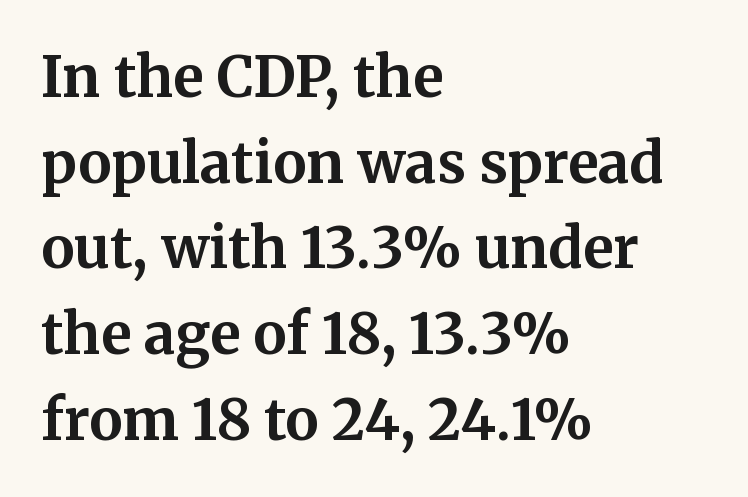
The image shows 56 px bold serif type, upright; set left-aligned, normal line spacing (1.53x), normal letter spacing, not underlined; medium stroke contrast and a medium x-height.
